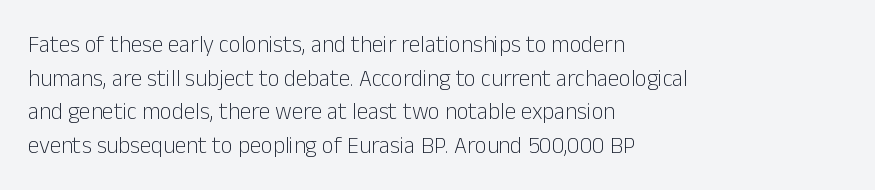
Q: Is the text bold? A: No.
Q: Is the text italic (slanted)? A: No, it is upright.
Q: Is the text underlined? A: No.
Q: How is the paragraph aligned? A: Left-aligned.
Q: Is the spacing between letters normal or unusually wide? A: Normal.
Q: Is the spacing between lines tight, normal or loose? A: Normal.
